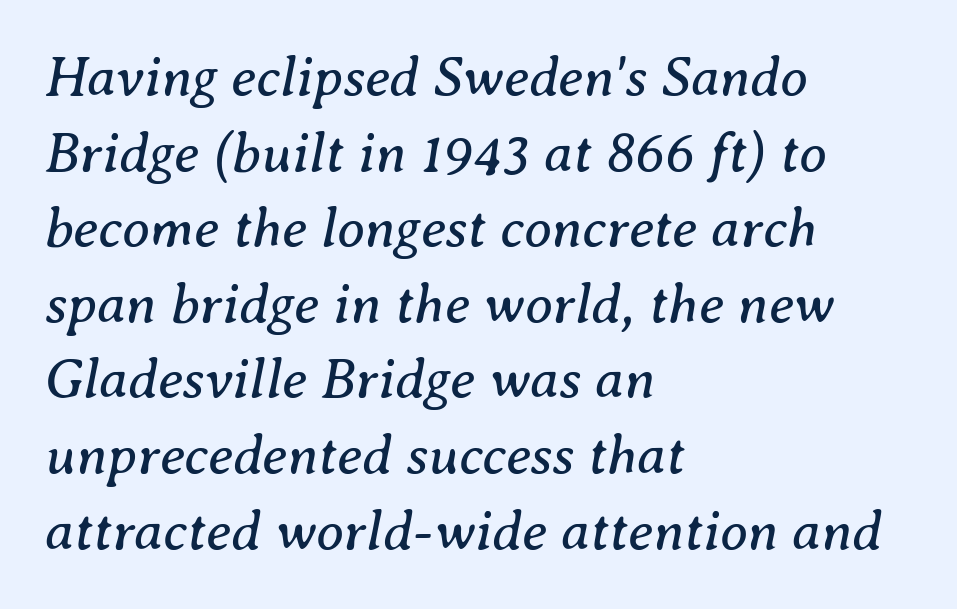
{"serif": "yes", "italic": "yes", "lean": "right", "slant_degrees": 8, "bold": "no", "weight": "regular", "width": "normal", "stroke_contrast": "medium", "x_height": "medium", "monospaced": "no", "underline": "no", "align": "left", "line_spacing": "normal", "line_spacing_ratio": 1.35, "letter_spacing": "normal", "letter_spacing_em": 0.0, "glyph_px": 56}
